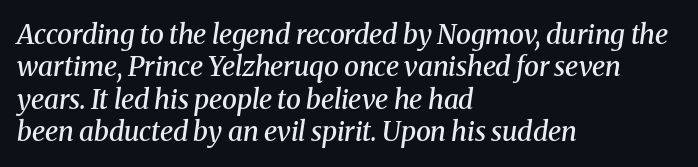
The image shows 27 px text type, italic (leaning right); set left-aligned, line spacing 1.2x, normal letter spacing, not underlined.
